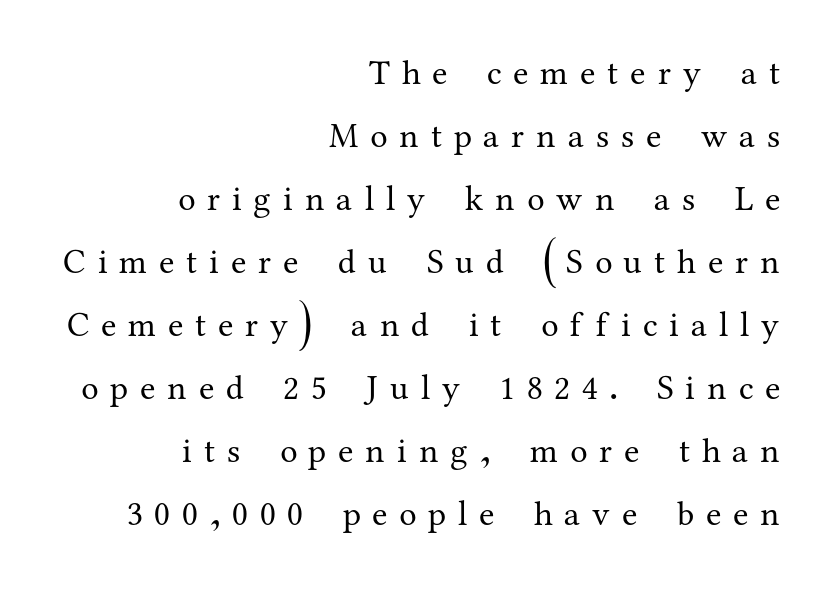
{"serif": "yes", "italic": "no", "bold": "no", "weight": "regular", "width": "normal", "stroke_contrast": "medium", "x_height": "medium", "monospaced": "no", "underline": "no", "align": "right", "line_spacing_ratio": 1.8, "letter_spacing": "wide", "letter_spacing_em": 0.34, "glyph_px": 35}
